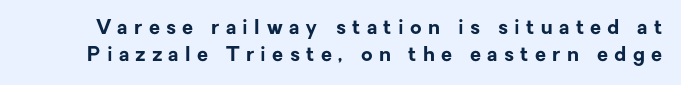
Regular leading. Clear beneath every line of the passage. The sample has been set heavy, in full bold. Spacing between characters has been opened up far beyond the box default.
